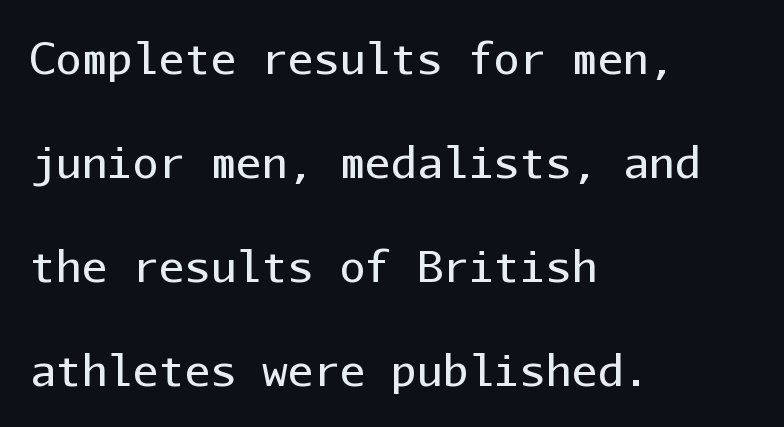
Q: Is the text bold? A: No.
Q: Is the text italic (slanted)? A: No, it is upright.
Q: Is the typeface a serif or a sans-serif typeface? A: Sans-serif.
Q: Is the text underlined? A: No.
Q: How is the paragraph aligned? A: Left-aligned.
Q: Is the spacing between letters normal or unusually wide? A: Normal.
Q: Is the spacing between lines tight, normal or loose? A: Loose.
Q: Width (condensed, normal, or wide)? A: Normal.
Q: Stroke contrast? A: Low.
Q: x-height? A: Medium.
Q: Monospaced? A: Yes.
